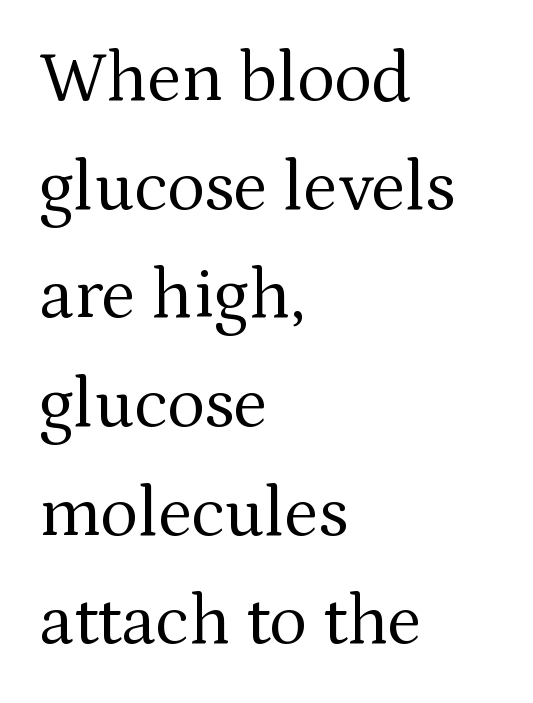
The image shows 71 px regular-weight serif type, upright; set left-aligned, normal line spacing (1.53x), normal letter spacing, not underlined; medium stroke contrast and a medium x-height.
